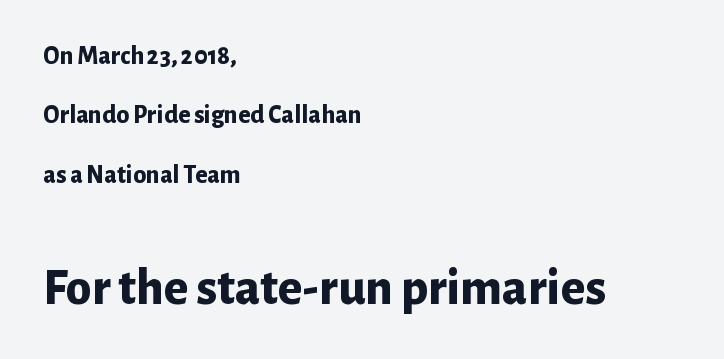
The image shows 52 px bold sans-serif type, upright; set left-aligned, loose line spacing (2.28x), normal letter spacing, not underlined; the second (bottom) block is 2.0x larger; low stroke contrast and a medium x-height.
